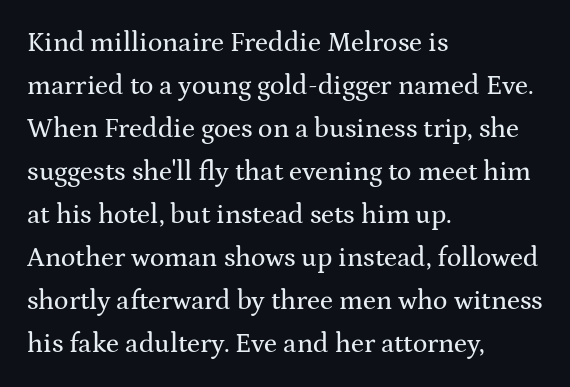
Notice how descenders clear the ascenders below comfortably — that's standard leading. Rendered with straight, roman letterforms. These lines keep a tight, regular rhythm from letter to letter. Only glyphs here, with clear space below each row. Line beginnings align vertically; line endings do not.
